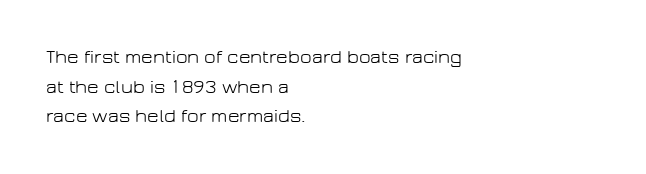
{"italic": "no", "bold": "no", "underline": "no", "align": "left", "line_spacing": "normal", "line_spacing_ratio": 1.48, "letter_spacing": "normal", "letter_spacing_em": 0.0, "glyph_px": 20}
